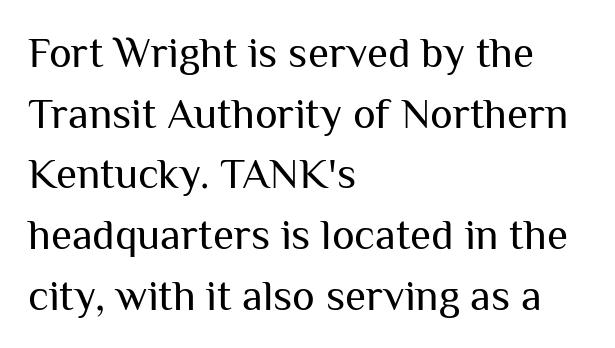
The image shows 43 px regular-weight sans-serif type, upright; set left-aligned, normal line spacing (1.41x), normal letter spacing, not underlined; medium stroke contrast and a medium x-height.
